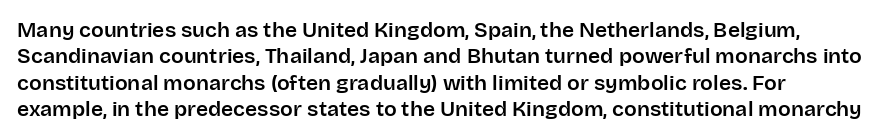
Q: Is the text italic (slanted)? A: No, it is upright.
Q: Is the text underlined? A: No.
Q: How is the paragraph aligned? A: Left-aligned.
Q: Is the spacing between letters normal or unusually wide? A: Normal.
Q: Is the spacing between lines tight, normal or loose? A: Normal.
